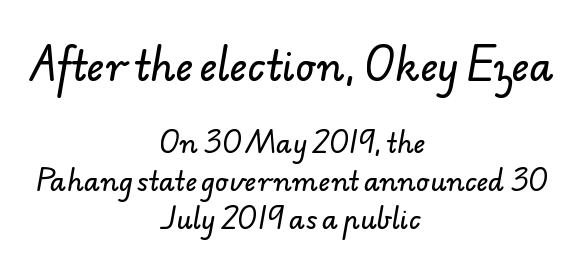
Q: Is the typeface a serif or a sans-serif typeface? A: Sans-serif.
Q: Is the text underlined? A: No.
Q: How is the paragraph aligned? A: Centered.
Q: Is the spacing between letters normal or unusually wide? A: Normal.
Q: Is the spacing between lines tight, normal or loose? A: Normal.
Q: Which block of text is set in a larger size, the first (top) or the second (bottom)? A: The first (top) one.
Q: Width (condensed, normal, or wide)? A: Normal.
Q: Stroke contrast? A: Low.
Q: x-height? A: Small.
Q: Monospaced? A: No.
